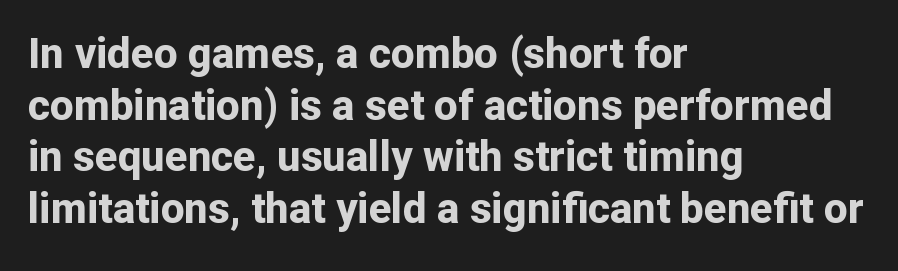
Caption: multi-line text, flush left, ragged right. Vertical strokes here are truly vertical. Think of a printed novel: that variable character pitch is what you see here. What stands out about the letter spacing? Nothing — it is the standard amount. Observe the absence of serifs on each vertical stroke in this sample. How heavy is the stroke? Heavy — this is a bold.
